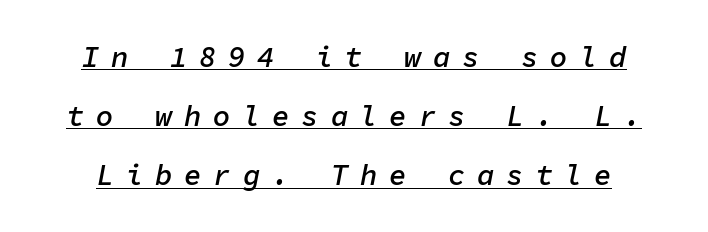
Look at the stroke-to-counter ratio: somewhat heavy, a semibold. Do the characters align in a grid? Yes, the font is monospaced. Notice how a bar underscores the lettering throughout. Short note: letters widely spaced. Students, observe: this is what heavily led, spacious text looks like. Yep, that's italic — everything's leaning.
